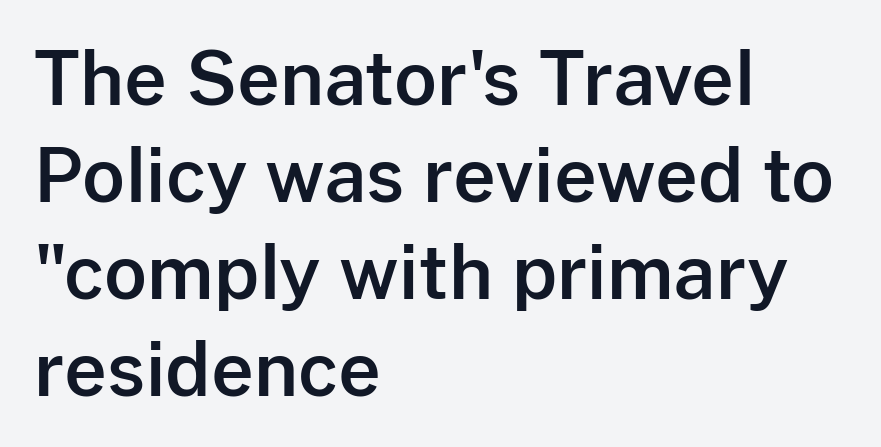
Q: Is the text italic (slanted)? A: No, it is upright.
Q: Is the typeface a serif or a sans-serif typeface? A: Sans-serif.
Q: Is the text underlined? A: No.
Q: How is the paragraph aligned? A: Left-aligned.
Q: Is the spacing between letters normal or unusually wide? A: Normal.
Q: Is the spacing between lines tight, normal or loose? A: Normal.
Q: Width (condensed, normal, or wide)? A: Normal.
Q: Stroke contrast? A: Low.
Q: x-height? A: Medium.
Q: Monospaced? A: No.
